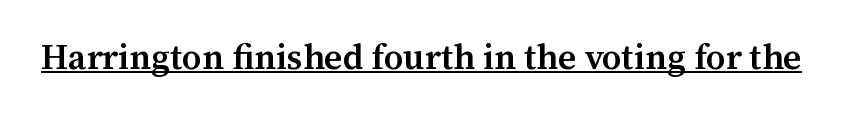
Q: Is the text bold? A: Semi-bold.
Q: Is the text italic (slanted)? A: No, it is upright.
Q: Is the typeface a serif or a sans-serif typeface? A: Serif.
Q: Is the text underlined? A: Yes.
Q: Is the spacing between letters normal or unusually wide? A: Normal.
Q: Width (condensed, normal, or wide)? A: Normal.
Q: Stroke contrast? A: Medium.
Q: x-height? A: Medium.
Q: Monospaced? A: No.
